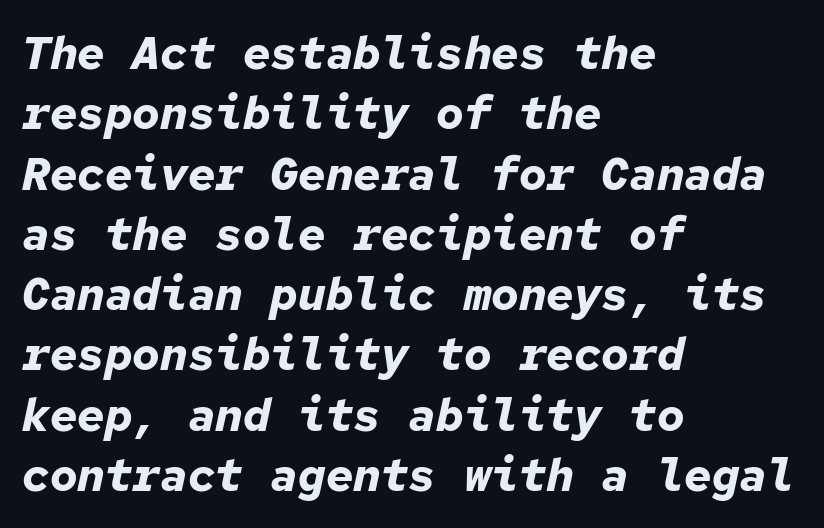
Q: Is the text bold? A: Yes.
Q: Is the text italic (slanted)? A: Yes, it leans right by about 12 degrees.
Q: Is the text underlined? A: No.
Q: How is the paragraph aligned? A: Left-aligned.
Q: Is the spacing between letters normal or unusually wide? A: Normal.
Q: Is the spacing between lines tight, normal or loose? A: Normal.
Q: Width (condensed, normal, or wide)? A: Normal.
Q: Stroke contrast? A: Low.
Q: x-height? A: Medium.
Q: Monospaced? A: Yes.
